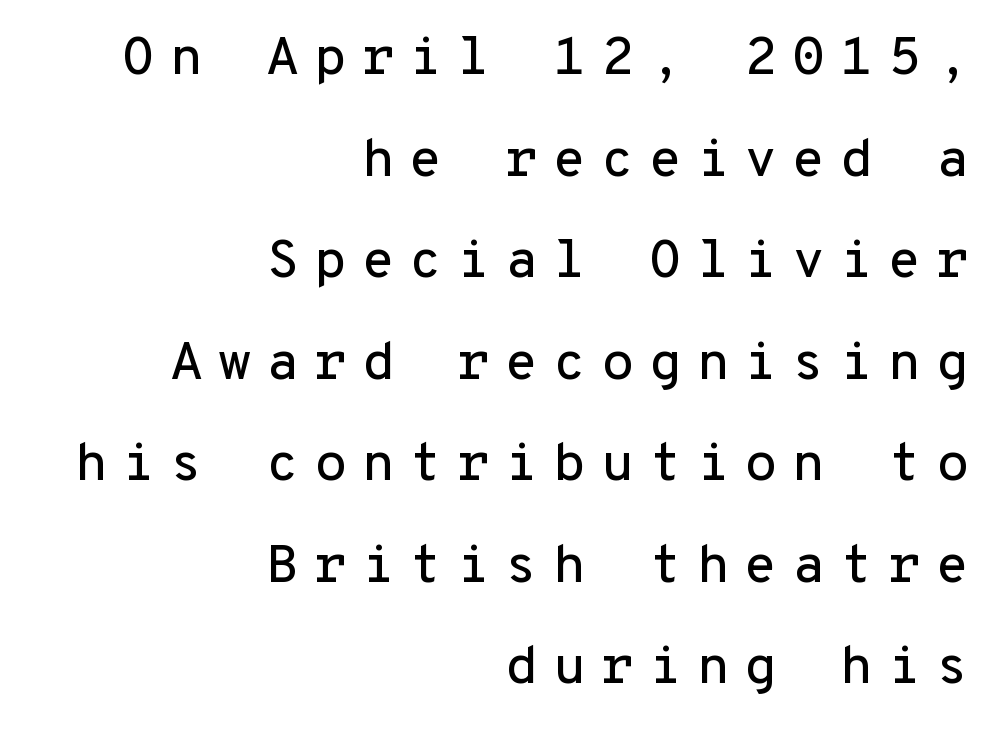
Q: Is the text italic (slanted)? A: No, it is upright.
Q: Is the typeface a serif or a sans-serif typeface? A: Sans-serif.
Q: Is the text underlined? A: No.
Q: How is the paragraph aligned? A: Right-aligned.
Q: Is the spacing between letters normal or unusually wide? A: Unusually wide.
Q: Width (condensed, normal, or wide)? A: Normal.
Q: Stroke contrast? A: Low.
Q: x-height? A: Medium.
Q: Monospaced? A: Yes.
